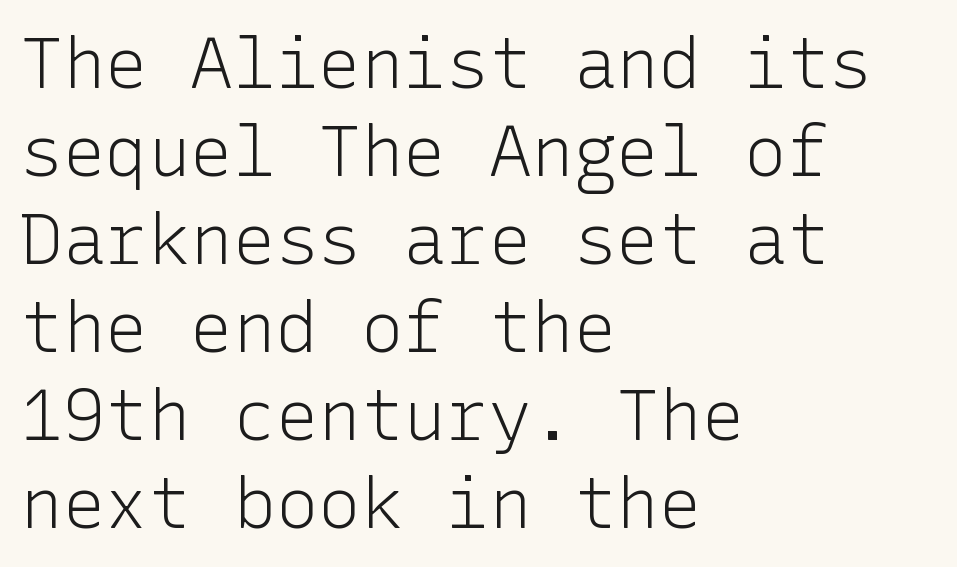
{"serif": "no", "italic": "no", "bold": "no", "weight": "light", "width": "normal", "stroke_contrast": "low", "x_height": "medium", "underline": "no", "align": "left", "line_spacing_ratio": 1.24, "letter_spacing": "normal", "letter_spacing_em": 0.0, "glyph_px": 71}
